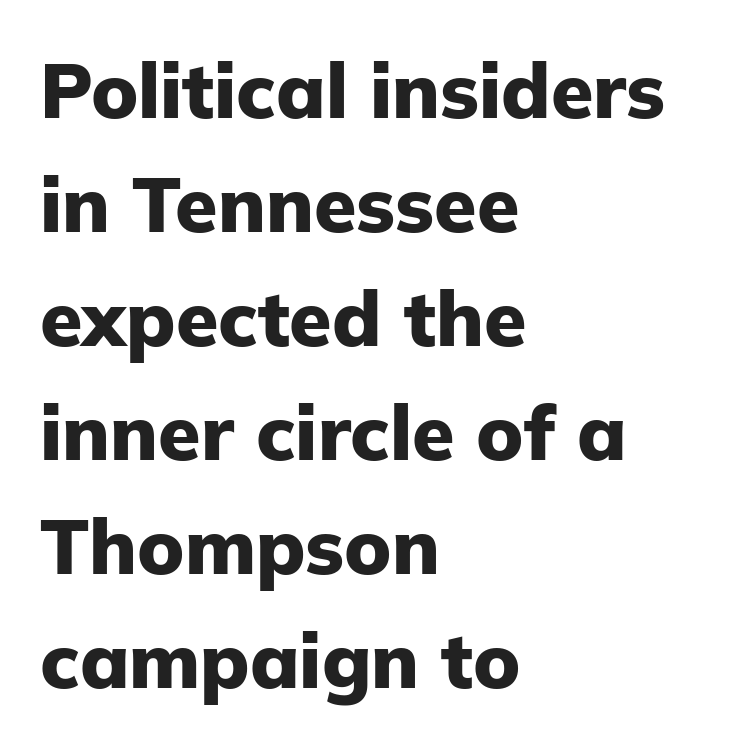
The image shows 77 px heavy sans-serif type, upright; set left-aligned, normal line spacing (1.48x), normal letter spacing, not underlined; low stroke contrast and a medium x-height.
